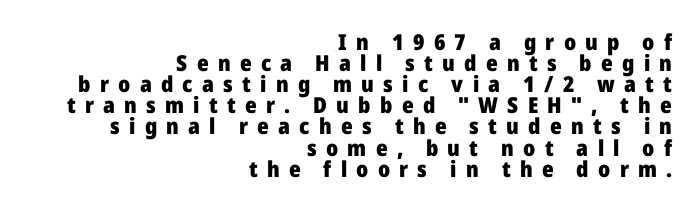
The image shows 22 px bold type, upright; set right-aligned, tight line spacing (0.96x), unusually wide letter spacing (+0.42 em), not underlined.
